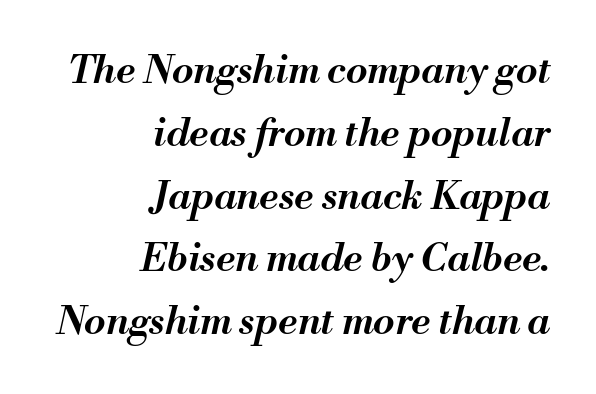
Q: Is the text bold? A: Semi-bold.
Q: Is the text italic (slanted)? A: Yes, it leans right by about 13 degrees.
Q: Is the text underlined? A: No.
Q: How is the paragraph aligned? A: Right-aligned.
Q: Is the spacing between letters normal or unusually wide? A: Normal.
Q: Is the spacing between lines tight, normal or loose? A: Normal.
Q: Width (condensed, normal, or wide)? A: Normal.
Q: Stroke contrast? A: Medium.
Q: x-height? A: Small.
Q: Monospaced? A: No.
